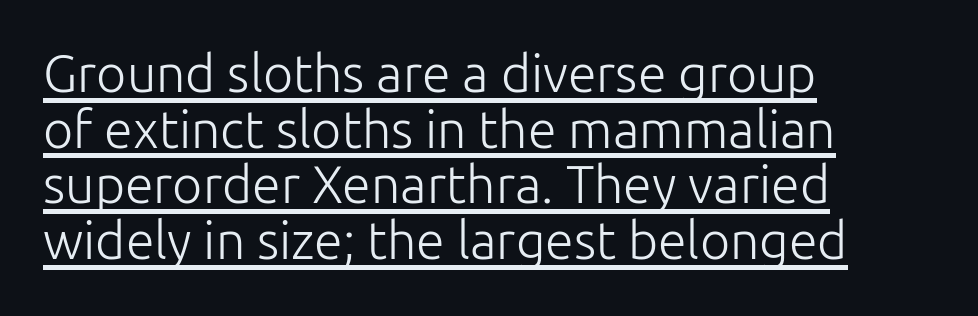
Q: Is the text bold? A: No.
Q: Is the text italic (slanted)? A: No, it is upright.
Q: Is the typeface a serif or a sans-serif typeface? A: Sans-serif.
Q: Is the text underlined? A: Yes.
Q: How is the paragraph aligned? A: Left-aligned.
Q: Is the spacing between letters normal or unusually wide? A: Normal.
Q: Is the spacing between lines tight, normal or loose? A: Tight.
Q: Width (condensed, normal, or wide)? A: Normal.
Q: Stroke contrast? A: Low.
Q: x-height? A: Medium.
Q: Monospaced? A: No.
